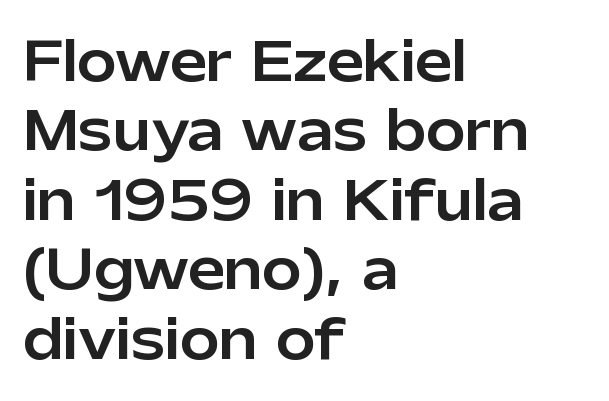
Q: Is the text italic (slanted)? A: No, it is upright.
Q: Is the typeface a serif or a sans-serif typeface? A: Sans-serif.
Q: Is the text underlined? A: No.
Q: How is the paragraph aligned? A: Left-aligned.
Q: Is the spacing between letters normal or unusually wide? A: Normal.
Q: Is the spacing between lines tight, normal or loose? A: Normal.
Q: Width (condensed, normal, or wide)? A: Normal.
Q: Stroke contrast? A: Low.
Q: x-height? A: Medium.
Q: Monospaced? A: No.
